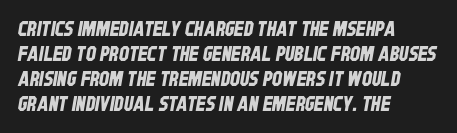
{"underline": "no", "align": "left", "line_spacing": "normal", "line_spacing_ratio": 1.25, "letter_spacing": "normal", "letter_spacing_em": 0.0, "glyph_px": 20}
